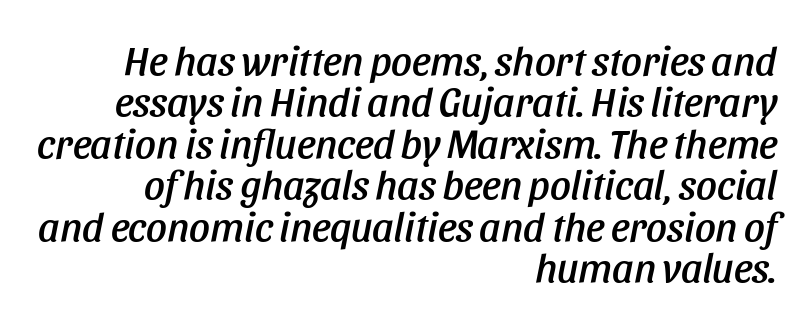
{"italic": "yes", "lean": "right", "slant_degrees": 11, "width": "condensed", "stroke_contrast": "low", "x_height": "large", "monospaced": "no", "underline": "no", "align": "right", "line_spacing": "tight", "line_spacing_ratio": 1.01, "letter_spacing": "normal", "letter_spacing_em": 0.0, "glyph_px": 41}
